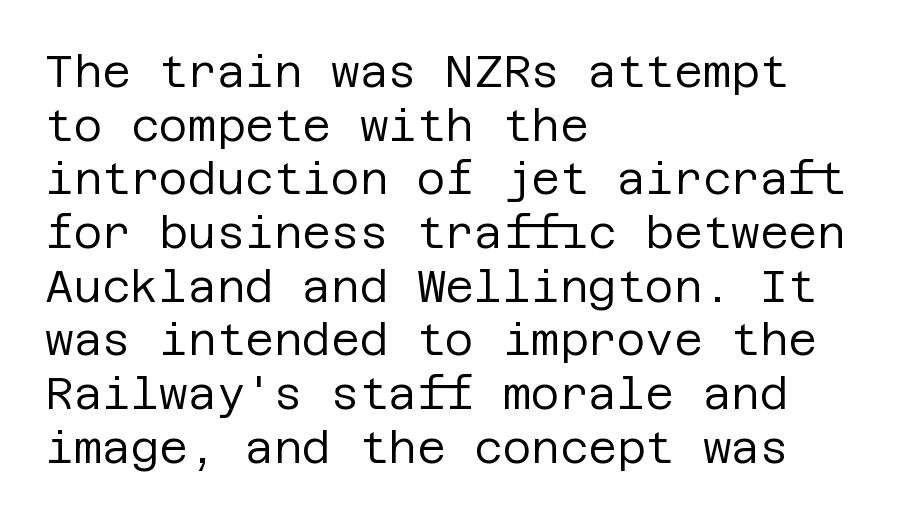
The image shows 44 px regular-weight sans-serif type, upright; set left-aligned, line spacing 1.22x, normal letter spacing, not underlined; low stroke contrast and a large x-height.
